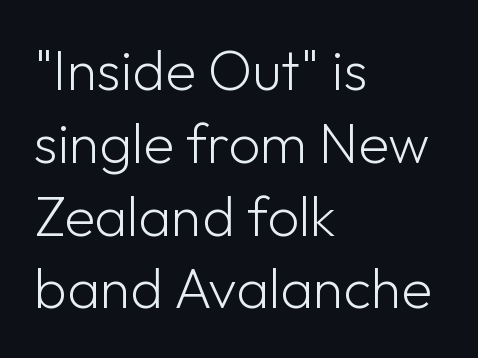
Q: Is the text bold? A: No.
Q: Is the text italic (slanted)? A: No, it is upright.
Q: Is the typeface a serif or a sans-serif typeface? A: Sans-serif.
Q: Is the text underlined? A: No.
Q: How is the paragraph aligned? A: Left-aligned.
Q: Is the spacing between letters normal or unusually wide? A: Normal.
Q: Is the spacing between lines tight, normal or loose? A: Normal.
Q: Width (condensed, normal, or wide)? A: Normal.
Q: Stroke contrast? A: Low.
Q: x-height? A: Medium.
Q: Monospaced? A: No.
